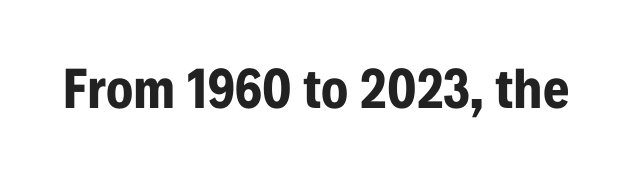
Q: Is the text bold? A: Yes.
Q: Is the text italic (slanted)? A: No, it is upright.
Q: Is the typeface a serif or a sans-serif typeface? A: Sans-serif.
Q: Is the text underlined? A: No.
Q: Is the spacing between letters normal or unusually wide? A: Normal.
Q: Width (condensed, normal, or wide)? A: Condensed.
Q: Stroke contrast? A: Low.
Q: x-height? A: Medium.
Q: Monospaced? A: No.
